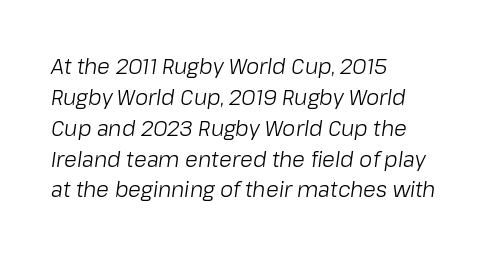
Is the type heavy? It reads as light-to-regular instead. No extra tracking has been applied to these lines. Bare-footed words on every line. Vertically, the passage feels balanced, rows spaced as you'd expect. Would a proofreader flag this as italicized? Yes.
